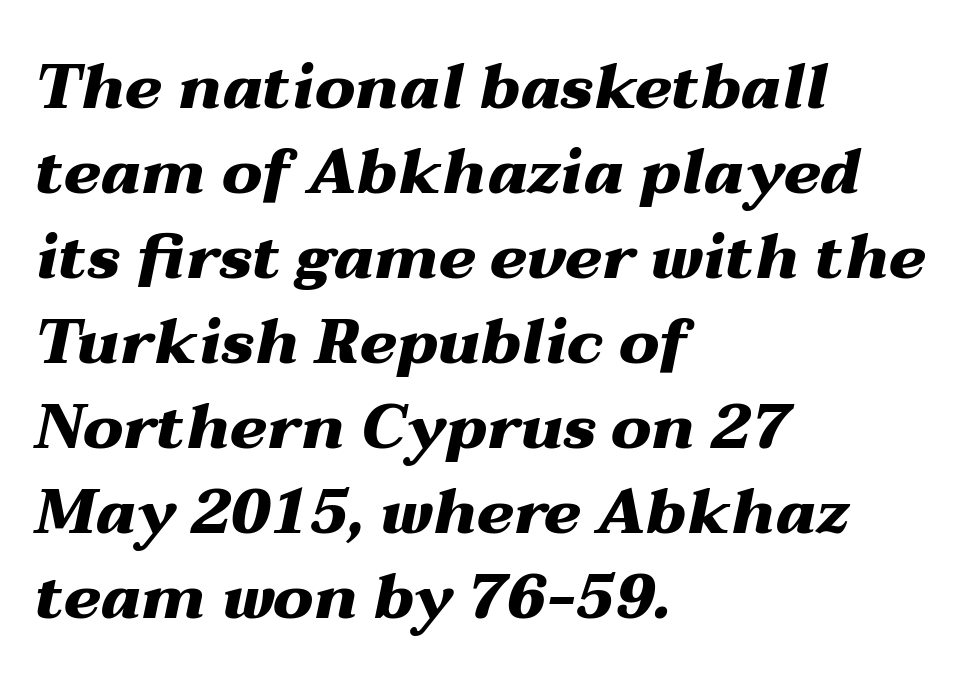
Each letter keeps its own natural width here, so spacing adapts to shape. Each line starts at the same left margin while the right side varies. The letters sit at their default tracking, neither squeezed nor spread. Slant detected: the letters are inclined.
